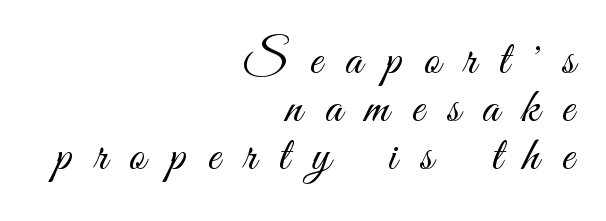
Between one letter and the next there's a generous, obvious gap. Lines of text with bare space underneath. The passage shown is not bold in any degree. Honestly, the rows look squashed on top of each other.
